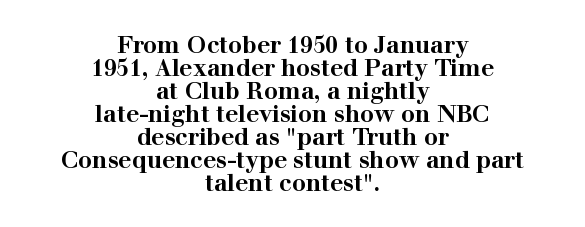
The image shows 23 px bold type, upright; set centered, tight line spacing (1.0x), normal letter spacing, not underlined.
